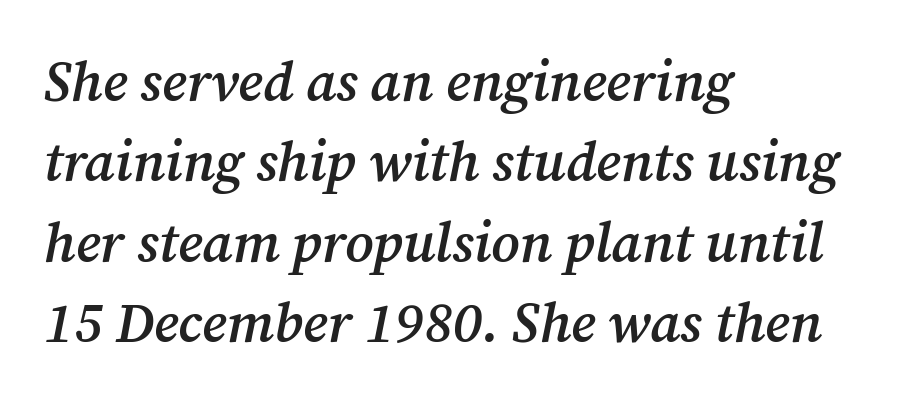
Q: Is the text bold? A: Semi-bold.
Q: Is the text italic (slanted)? A: Yes, it leans right by about 12 degrees.
Q: Is the typeface a serif or a sans-serif typeface? A: Serif.
Q: Is the text underlined? A: No.
Q: How is the paragraph aligned? A: Left-aligned.
Q: Is the spacing between letters normal or unusually wide? A: Normal.
Q: Is the spacing between lines tight, normal or loose? A: Normal.
Q: Width (condensed, normal, or wide)? A: Normal.
Q: Stroke contrast? A: Medium.
Q: x-height? A: Medium.
Q: Monospaced? A: No.
